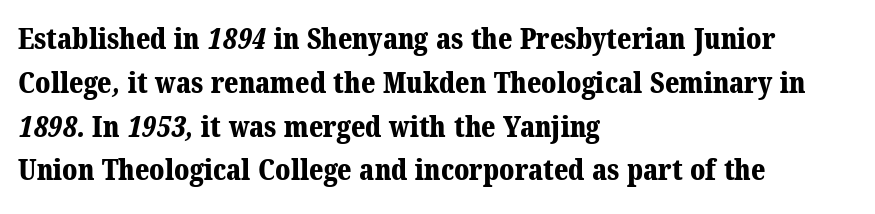
Q: Is the text bold? A: Yes.
Q: Is the typeface a serif or a sans-serif typeface? A: Serif.
Q: Is the text underlined? A: No.
Q: How is the paragraph aligned? A: Left-aligned.
Q: Is the spacing between letters normal or unusually wide? A: Normal.
Q: Is the spacing between lines tight, normal or loose? A: Normal.
Q: Width (condensed, normal, or wide)? A: Normal.
Q: Stroke contrast? A: Medium.
Q: x-height? A: Medium.
Q: Monospaced? A: No.
